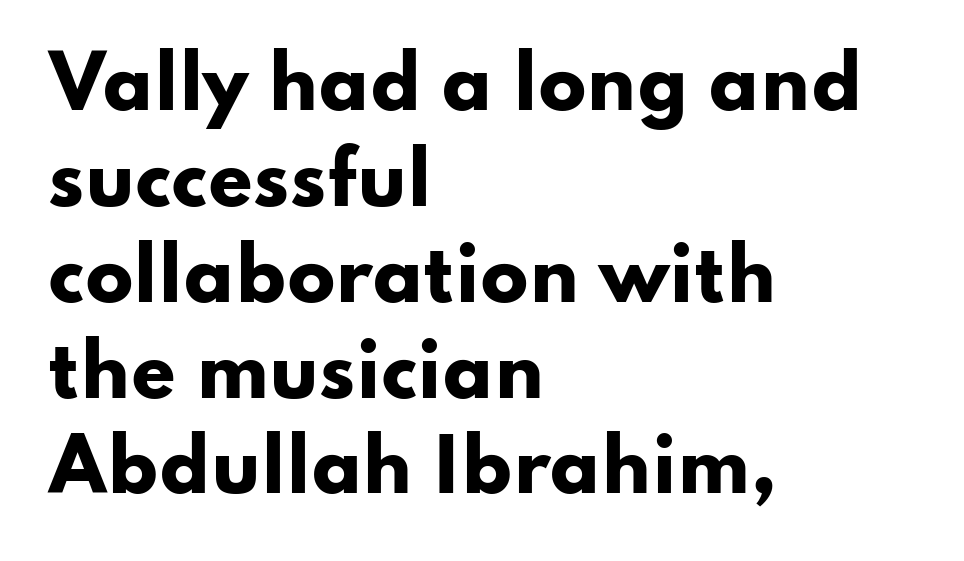
The image shows 71 px heavy, wide sans-serif type, upright; set left-aligned, normal line spacing (1.35x), normal letter spacing, not underlined; low stroke contrast and a small x-height.
